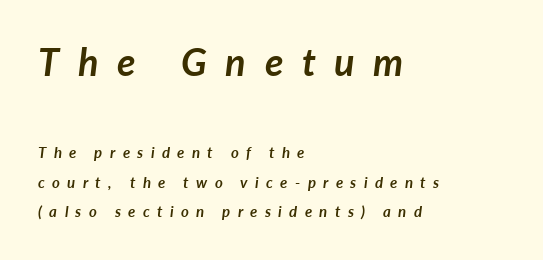
Q: Is the text bold? A: Yes.
Q: Is the text italic (slanted)? A: Yes, it leans right by about 7 degrees.
Q: Is the text underlined? A: No.
Q: How is the paragraph aligned? A: Left-aligned.
Q: Is the spacing between letters normal or unusually wide? A: Unusually wide.
Q: Is the spacing between lines tight, normal or loose? A: Loose.
Q: Which block of text is set in a larger size, the first (top) or the second (bottom)? A: The first (top) one.
Q: Width (condensed, normal, or wide)? A: Normal.
Q: Stroke contrast? A: Low.
Q: x-height? A: Medium.
Q: Monospaced? A: No.
